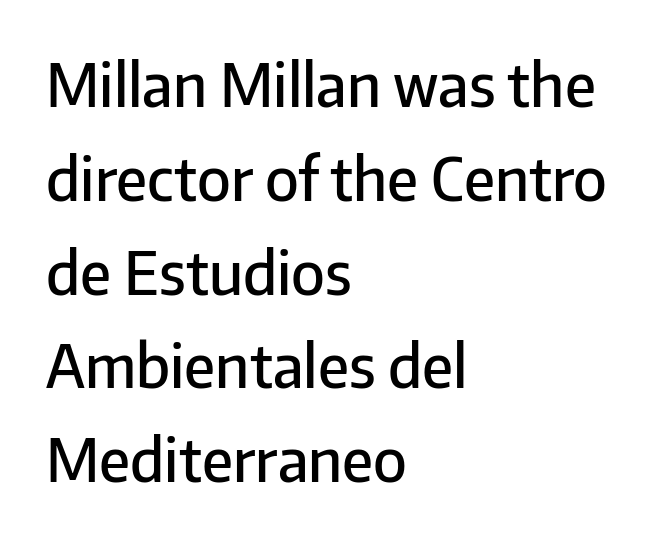
Reading down the block, your eye returns to a fixed left position each line. A typesetter would label this face a sans. Is there much room between lines? A standard amount, neither cramped nor airy. Firm but not heavy-handed strokes: this text is semibold. Students, note that the glyphs here touch the page at normal intervals.
